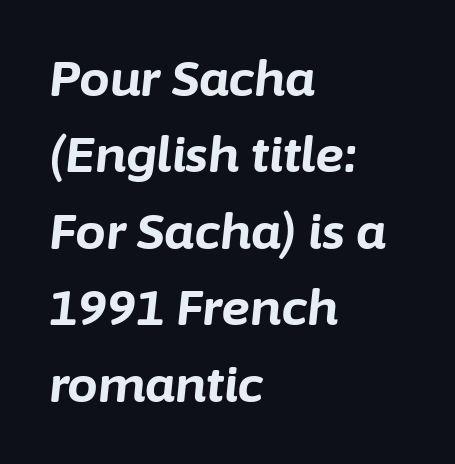
Q: Is the text bold? A: Yes.
Q: Is the text italic (slanted)? A: Yes, it leans right by about 6 degrees.
Q: Is the text underlined? A: No.
Q: How is the paragraph aligned? A: Left-aligned.
Q: Is the spacing between letters normal or unusually wide? A: Normal.
Q: Is the spacing between lines tight, normal or loose? A: Normal.
Q: Width (condensed, normal, or wide)? A: Normal.
Q: Stroke contrast? A: Low.
Q: x-height? A: Medium.
Q: Monospaced? A: No.
